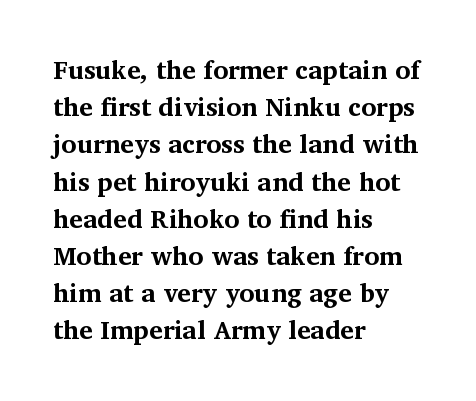
{"italic": "no", "bold": "yes", "underline": "no", "align": "left", "line_spacing": "normal", "line_spacing_ratio": 1.43, "letter_spacing": "normal", "letter_spacing_em": 0.0, "glyph_px": 26}
